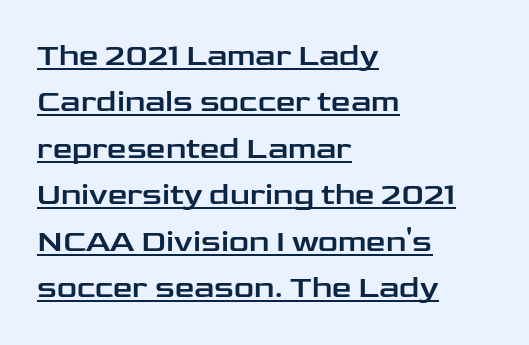
Do the characters align in a grid? No, the font is proportional. Vertical spacing — default. Default kerning and tracking; the words read as compact shapes. The letters stand upright; this is a roman face. In terms of letterform style, serifs are entirely absent.
